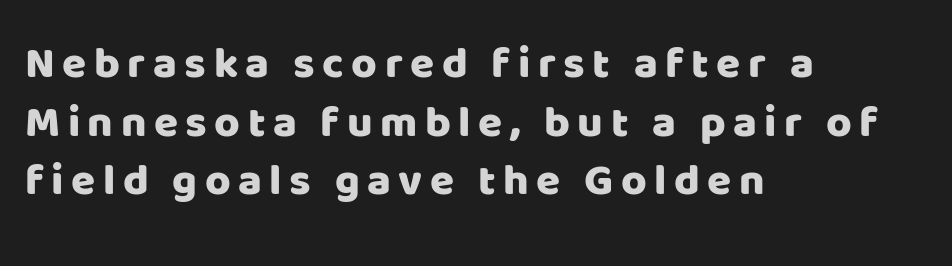
Q: Is the text italic (slanted)? A: No, it is upright.
Q: Is the typeface a serif or a sans-serif typeface? A: Sans-serif.
Q: Is the text underlined? A: No.
Q: How is the paragraph aligned? A: Left-aligned.
Q: Is the spacing between lines tight, normal or loose? A: Normal.
Q: Width (condensed, normal, or wide)? A: Normal.
Q: Stroke contrast? A: Low.
Q: x-height? A: Large.
Q: Monospaced? A: No.
